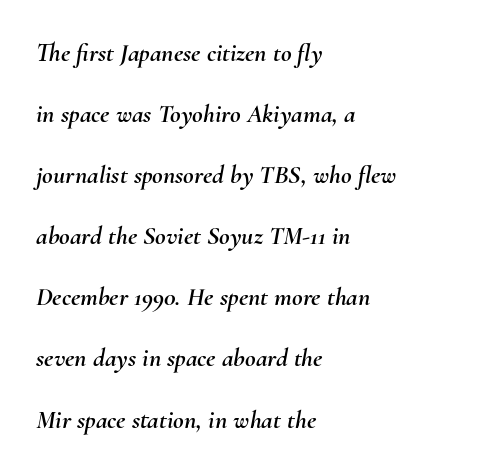
Q: Is the text italic (slanted)? A: Yes, it leans right by about 10 degrees.
Q: Is the text underlined? A: No.
Q: How is the paragraph aligned? A: Left-aligned.
Q: Is the spacing between letters normal or unusually wide? A: Normal.
Q: Is the spacing between lines tight, normal or loose? A: Loose.
